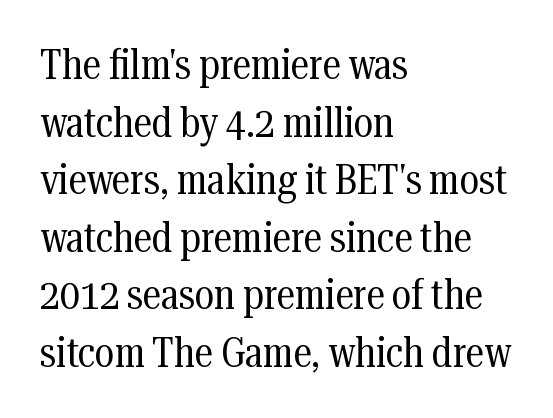
Q: Is the text bold? A: No.
Q: Is the text italic (slanted)? A: No, it is upright.
Q: Is the typeface a serif or a sans-serif typeface? A: Serif.
Q: Is the text underlined? A: No.
Q: How is the paragraph aligned? A: Left-aligned.
Q: Is the spacing between letters normal or unusually wide? A: Normal.
Q: Is the spacing between lines tight, normal or loose? A: Normal.
Q: Width (condensed, normal, or wide)? A: Condensed.
Q: Stroke contrast? A: Medium.
Q: x-height? A: Medium.
Q: Monospaced? A: No.
